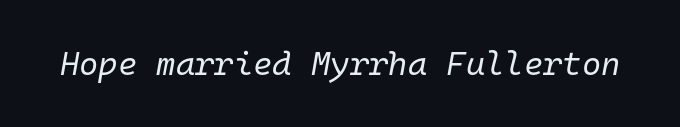
{"italic": "yes", "lean": "right", "slant_degrees": 10, "bold": "no", "weight": "regular", "width": "normal", "stroke_contrast": "low", "x_height": "medium", "monospaced": "yes", "underline": "no", "letter_spacing": "normal", "letter_spacing_em": 0.0, "glyph_px": 33}
